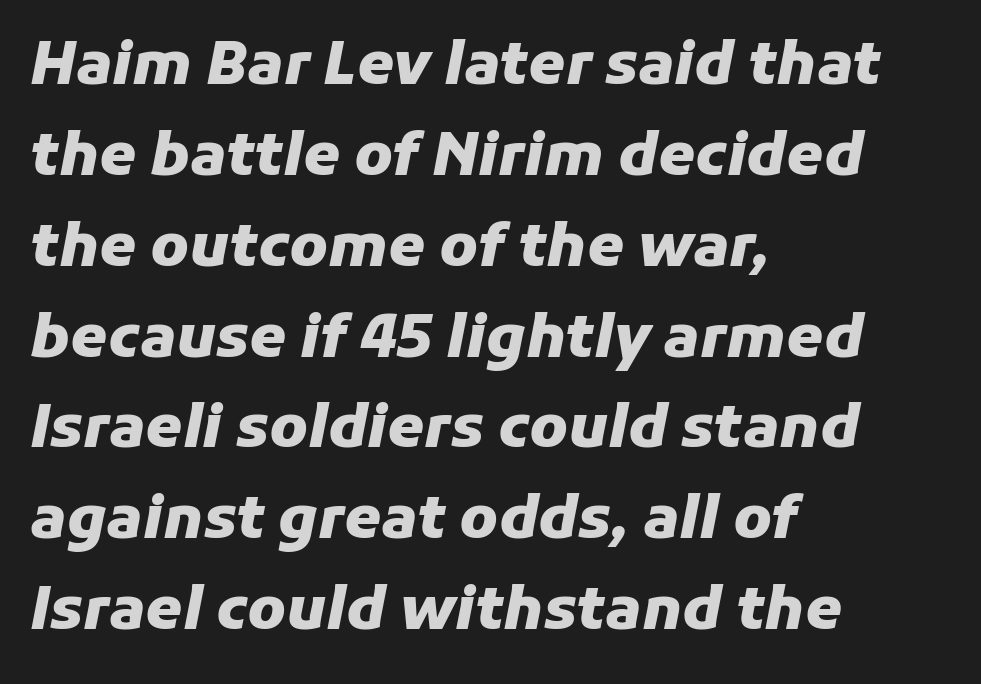
Short and long lines alike share a common starting point at left. Just letters on the line, the space beneath them empty. The passage shown has conventional tracking throughout. Here the designer chose a conventional face with non-uniform glyph widths. This sample uses an oblique cut, with every glyph tilted off the vertical. These words are printed bold, with thick strokes throughout.
